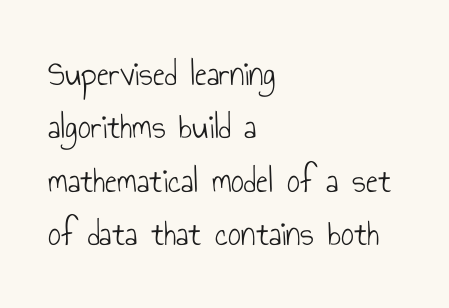
The line texture is even and compact thanks to regular tracking. If you drew a ruler down the left edge, every line would touch it. The characters display no serif detailing; their extremities are plain. This is not heavy type; no bold has been used.
